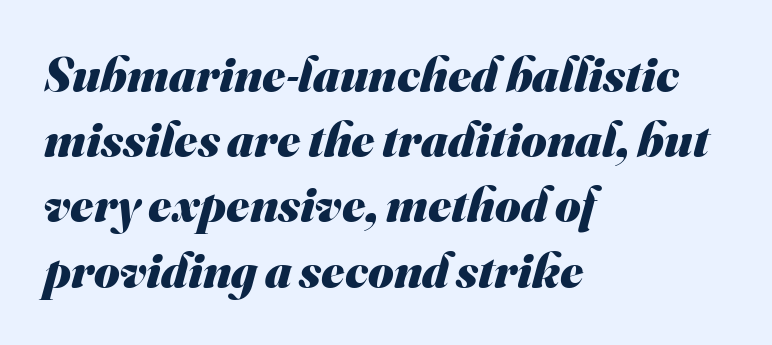
The image shows 49 px heavy sans-serif type; set left-aligned, normal line spacing (1.33x), normal letter spacing, not underlined; medium stroke contrast and a small x-height.
